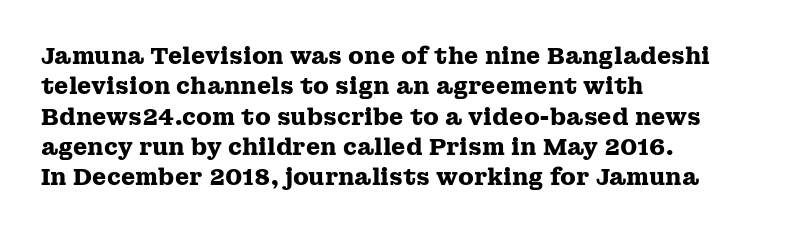
Q: Is the text bold? A: Yes.
Q: Is the text italic (slanted)? A: No, it is upright.
Q: Is the text underlined? A: No.
Q: How is the paragraph aligned? A: Left-aligned.
Q: Is the spacing between letters normal or unusually wide? A: Normal.
Q: Is the spacing between lines tight, normal or loose? A: Normal.
